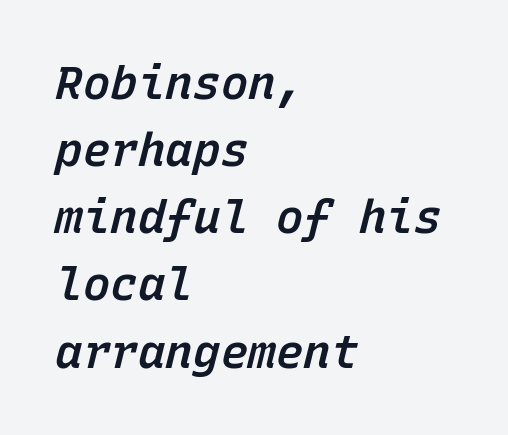
A classic flush-left, rag-right setting is used for this passage. If you measured baseline to baseline, you'd find a middling distance. Italic? Definitely — the glyphs are oblique. Note the uniform advance width — an 'i' takes as much space as an 'm'.
